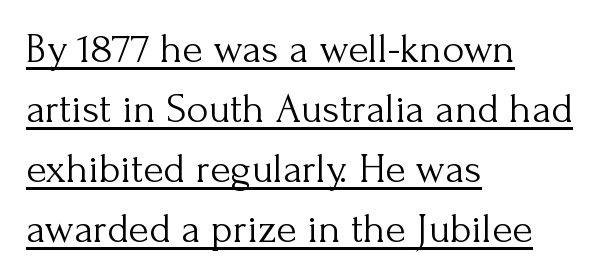
Q: Is the text bold? A: No.
Q: Is the text italic (slanted)? A: No, it is upright.
Q: Is the typeface a serif or a sans-serif typeface? A: Serif.
Q: Is the text underlined? A: Yes.
Q: How is the paragraph aligned? A: Left-aligned.
Q: Is the spacing between letters normal or unusually wide? A: Normal.
Q: Is the spacing between lines tight, normal or loose? A: Normal.
Q: Width (condensed, normal, or wide)? A: Normal.
Q: Stroke contrast? A: Medium.
Q: x-height? A: Small.
Q: Monospaced? A: No.
